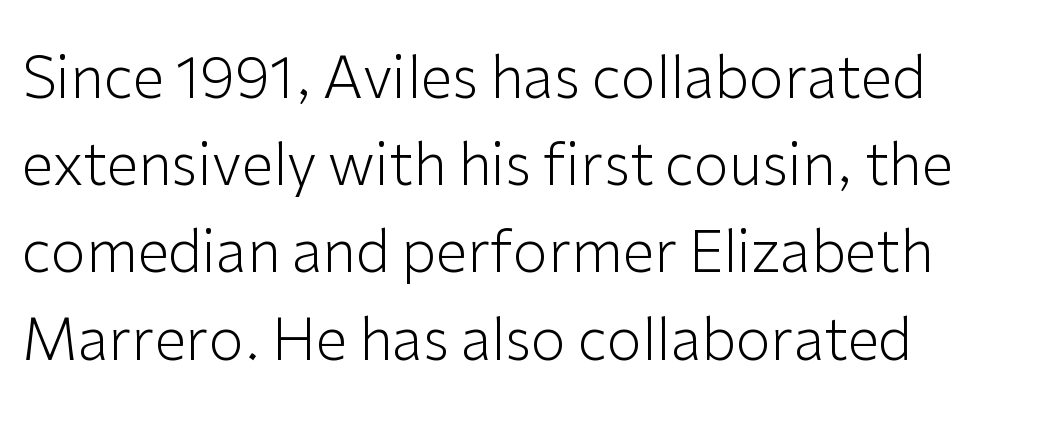
{"serif": "no", "italic": "no", "bold": "no", "weight": "light", "width": "normal", "stroke_contrast": "low", "x_height": "medium", "monospaced": "no", "underline": "no", "align": "left", "line_spacing": "normal", "line_spacing_ratio": 1.53, "letter_spacing": "normal", "letter_spacing_em": 0.0, "glyph_px": 57}
